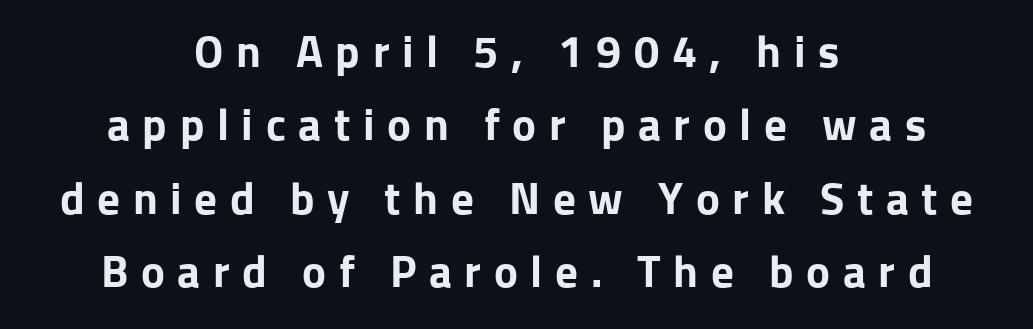
The image shows 45 px bold sans-serif type, upright; set centered, normal line spacing (1.63x), unusually wide letter spacing (+0.28 em), not underlined; low stroke contrast and a medium x-height.
